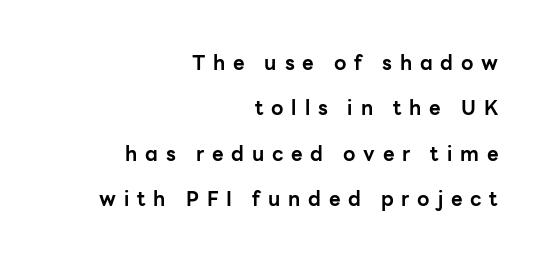
The image shows 20 px bold type, upright; set right-aligned, loose line spacing (2.27x), unusually wide letter spacing (+0.39 em), not underlined.
